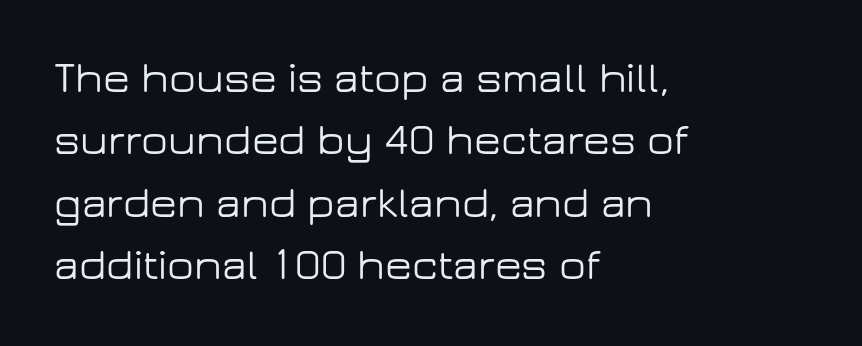
{"serif": "no", "italic": "no", "width": "wide", "stroke_contrast": "low", "x_height": "medium", "monospaced": "no", "underline": "no", "align": "left", "line_spacing": "normal", "line_spacing_ratio": 1.42, "letter_spacing": "normal", "letter_spacing_em": 0.0, "glyph_px": 44}
